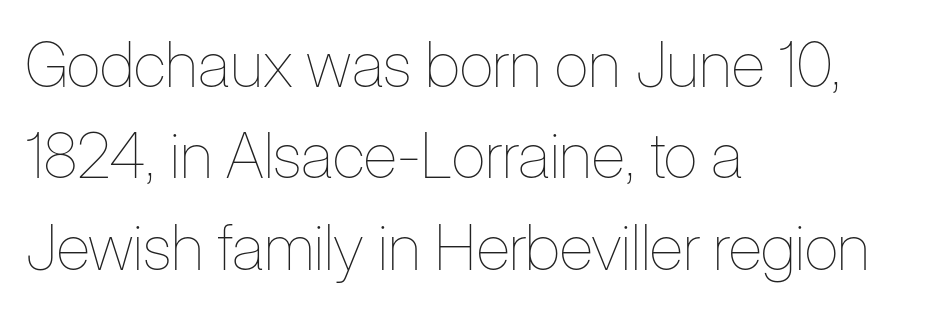
The image shows 63 px thin, condensed type, upright; set left-aligned, normal line spacing (1.45x), normal letter spacing, not underlined; low stroke contrast and a medium x-height.
